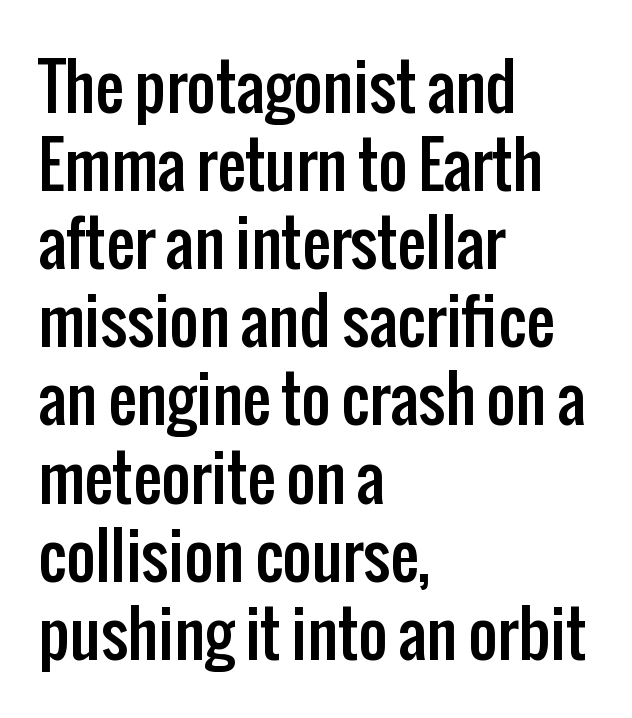
{"serif": "no", "italic": "no", "width": "condensed", "stroke_contrast": "low", "x_height": "medium", "monospaced": "no", "underline": "no", "align": "left", "line_spacing_ratio": 1.24, "letter_spacing": "normal", "letter_spacing_em": 0.0, "glyph_px": 63}
